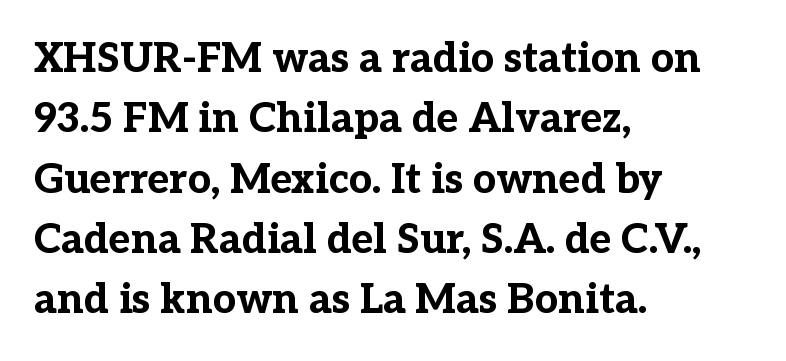
The image shows 41 px bold serif type, upright; set left-aligned, normal line spacing (1.47x), normal letter spacing, not underlined; low stroke contrast and a medium x-height.
